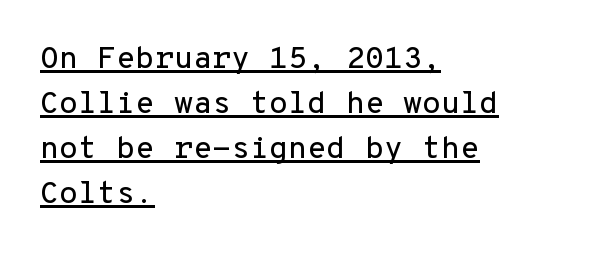
The image shows 31 px sans-serif type, upright, monospaced; set left-aligned, normal line spacing (1.45x), normal letter spacing, underlined; low stroke contrast and a medium x-height.
